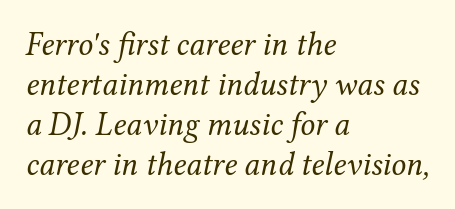
{"serif": "yes", "italic": "yes", "lean": "right", "slant_degrees": 12, "bold": "no", "weight": "regular", "width": "normal", "stroke_contrast": "medium", "x_height": "medium", "monospaced": "no", "underline": "no", "align": "left", "line_spacing_ratio": 1.21, "letter_spacing": "normal", "letter_spacing_em": 0.0, "glyph_px": 33}
